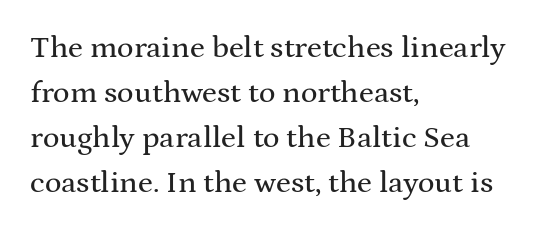
Q: Is the text italic (slanted)? A: No, it is upright.
Q: Is the typeface a serif or a sans-serif typeface? A: Serif.
Q: Is the text underlined? A: No.
Q: How is the paragraph aligned? A: Left-aligned.
Q: Is the spacing between letters normal or unusually wide? A: Normal.
Q: Is the spacing between lines tight, normal or loose? A: Normal.
Q: Width (condensed, normal, or wide)? A: Wide.
Q: Stroke contrast? A: Medium.
Q: x-height? A: Medium.
Q: Monospaced? A: No.
